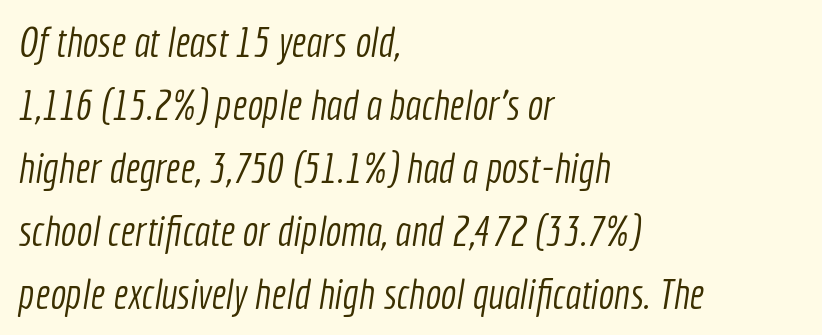
The image shows 42 px light, condensed sans-serif type; set left-aligned, normal line spacing (1.5x), normal letter spacing, not underlined; a medium x-height.
